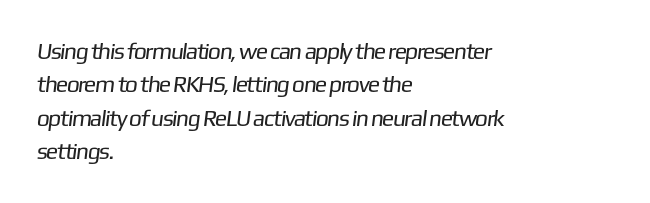
The strokes carry an ordinary text weight at most. This sample is left-justified, so line endings fall wherever the words run out. Quick note: underline off. The letters sit at their default tracking, neither squeezed nor spread.
